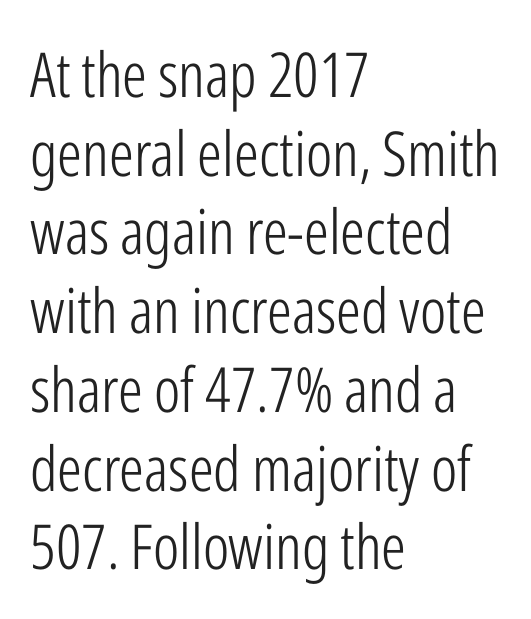
Notice how the passage keeps a crisp vertical edge on the left only. You could not count columns in this text — the font is proportionally spaced. The font sits on the lighter half of the weight spectrum, regular included. The line texture is even and compact thanks to regular tracking.
